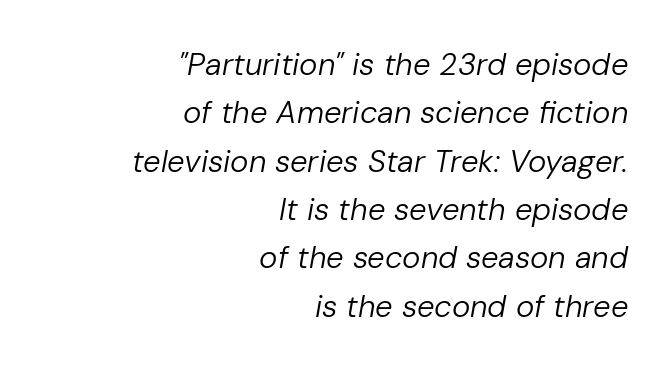
Yep, that's italic — everything's leaning. Right-aligned paragraph, ragged on the left. The rendering keeps characters at their native spacing. Reading down the column, the eye jumps a familiar distance to each next line. Stems here are at most as thick as an everyday book face. Do the characters align in a grid? No, the font is proportional.
